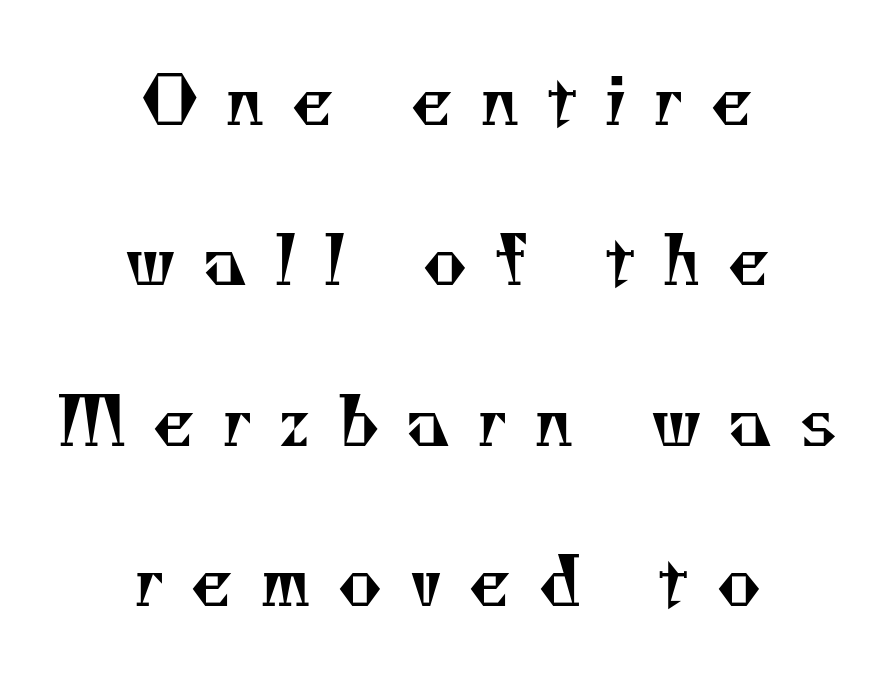
The whitespace from short lines is split evenly between both sides. The rendering uses a large line-height, opening up the rows. A typesetter would call this proportional, since set widths differ per character. In terms of letterform style, serifs are clearly present. Clear beneath every line of the passage. Each word looks stretched out because of the extra space between its letters.
